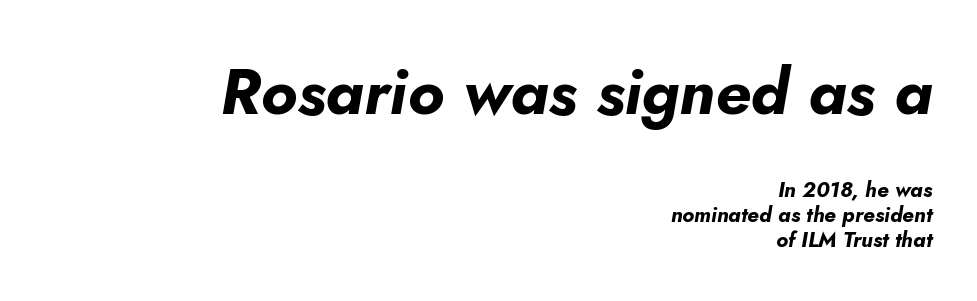
{"italic": "yes", "lean": "right", "slant_degrees": 5, "bold": "yes", "weight": "bold", "width": "normal", "stroke_contrast": "low", "x_height": "small", "monospaced": "no", "underline": "no", "align": "right", "line_spacing_ratio": 1.21, "letter_spacing": "normal", "letter_spacing_em": 0.0, "larger_block": "first", "size_ratio": 3.05, "glyph_px": 64}
